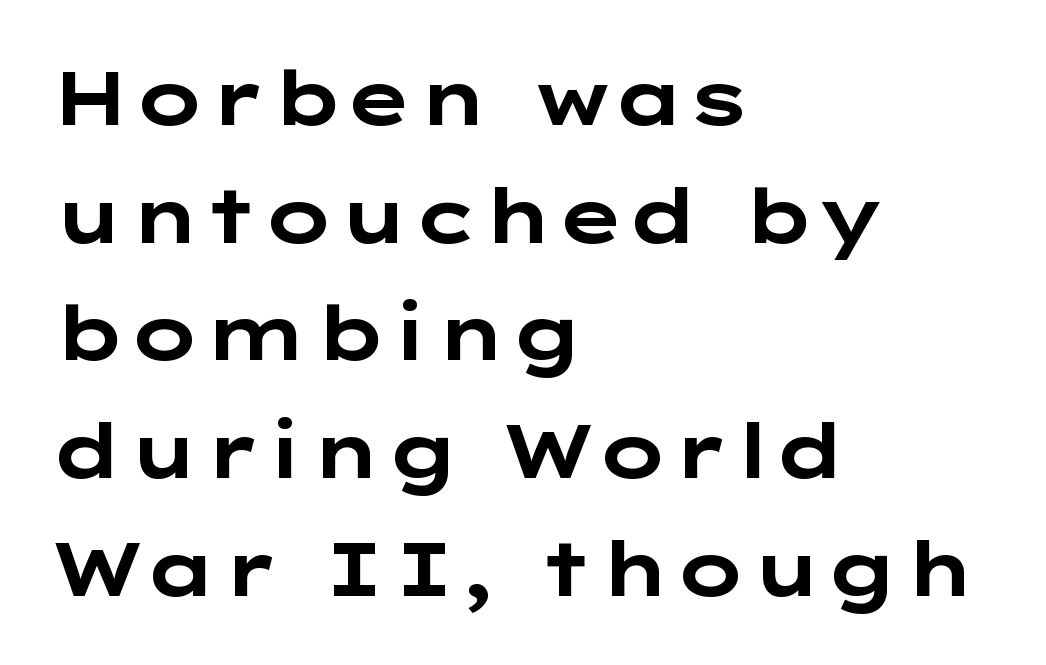
Regarding leading, the lines here are spaced in the standard way. A typesetter would label this face a sans. Rendered with straight, roman letterforms. If you drew a ruler down the left edge, every line would touch it. Chunky letters — that's bold for sure.
